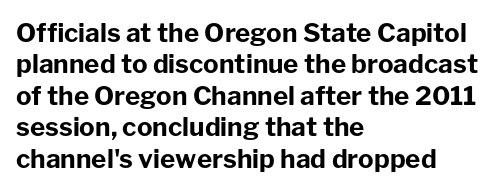
{"italic": "no", "bold": "yes", "underline": "no", "align": "left", "line_spacing_ratio": 1.21, "letter_spacing": "normal", "letter_spacing_em": 0.0, "glyph_px": 26}
